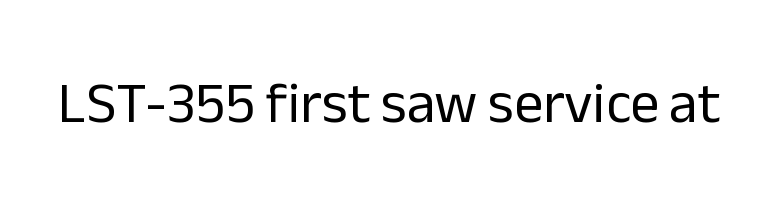
Compared with a typical body face, this is equally light or lighter still. Each letter keeps its own natural width here, so spacing adapts to shape. A typesetter would mark this as roman, not italic. I'd call this a sans setting — the letters go barefoot. Honestly, the letter spacing is just normal — you wouldn't notice it.
